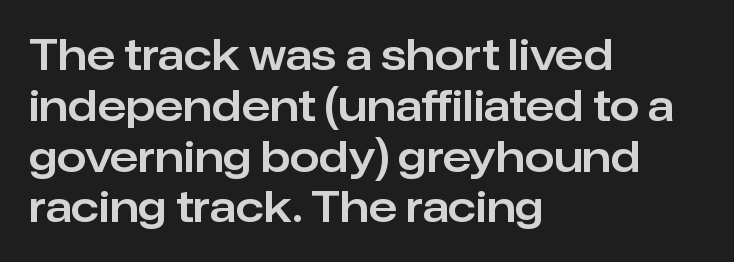
The image shows 42 px sans-serif type, upright; set left-aligned, line spacing 1.21x, normal letter spacing, not underlined; low stroke contrast and a medium x-height.
